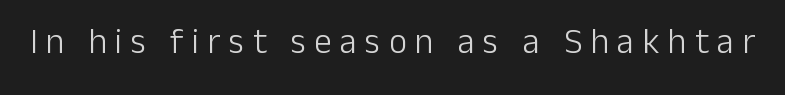
Weight: regular or lighter. Grotesque or geometric, the face here clearly has no serifs. The letters stand upright; this is a roman face. The gap between lines stays unmarked. Is this a fixed-width face? No — the glyphs have proportional, varying widths.
